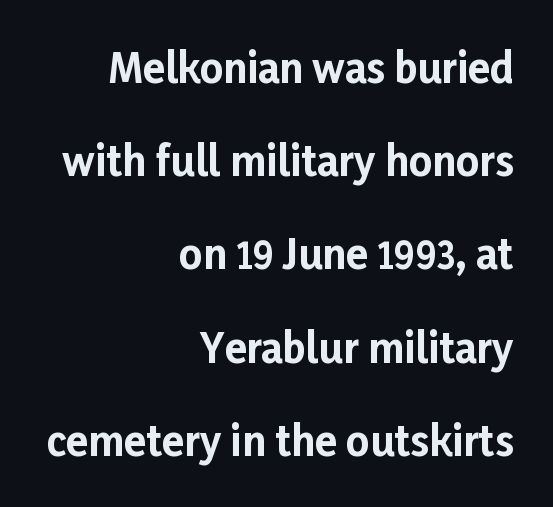
Q: Is the text bold? A: Yes.
Q: Is the text italic (slanted)? A: No, it is upright.
Q: Is the typeface a serif or a sans-serif typeface? A: Sans-serif.
Q: Is the text underlined? A: No.
Q: How is the paragraph aligned? A: Right-aligned.
Q: Is the spacing between letters normal or unusually wide? A: Normal.
Q: Is the spacing between lines tight, normal or loose? A: Loose.
Q: Width (condensed, normal, or wide)? A: Normal.
Q: Stroke contrast? A: Low.
Q: x-height? A: Medium.
Q: Monospaced? A: No.
